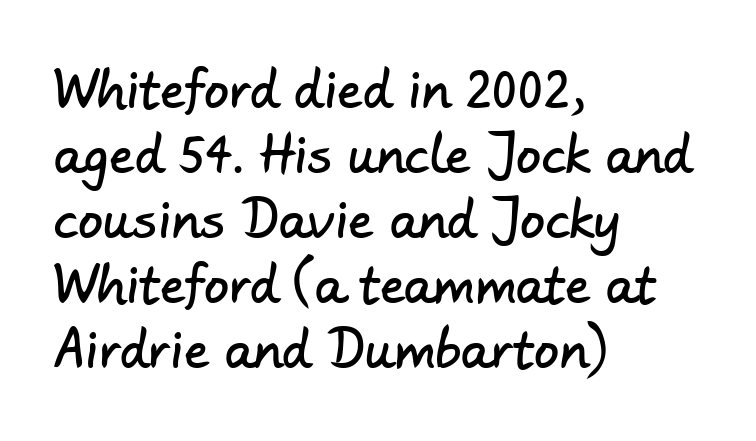
{"serif": "no", "width": "normal", "stroke_contrast": "low", "x_height": "small", "monospaced": "no", "underline": "no", "align": "left", "line_spacing": "normal", "line_spacing_ratio": 1.3, "letter_spacing": "normal", "letter_spacing_em": 0.0, "glyph_px": 50}
